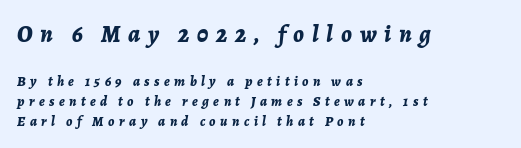
Q: Is the text bold? A: Yes.
Q: Is the text italic (slanted)? A: Yes, it leans right by about 7 degrees.
Q: Is the text underlined? A: No.
Q: How is the paragraph aligned? A: Left-aligned.
Q: Is the spacing between letters normal or unusually wide? A: Unusually wide.
Q: Is the spacing between lines tight, normal or loose? A: Normal.
Q: Which block of text is set in a larger size, the first (top) or the second (bottom)? A: The first (top) one.
